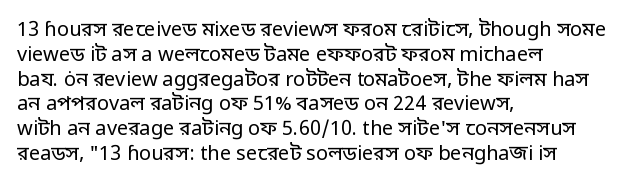
Q: Is the text bold? A: No.
Q: Is the text italic (slanted)? A: No, it is upright.
Q: Is the text underlined? A: No.
Q: How is the paragraph aligned? A: Left-aligned.
Q: Is the spacing between letters normal or unusually wide? A: Normal.
